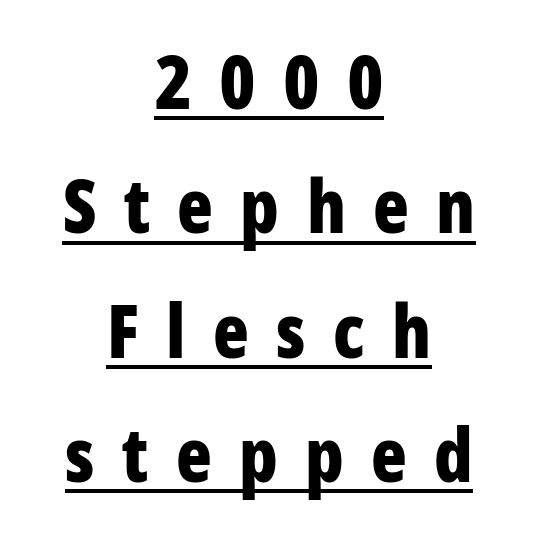
The typesetter chose a symmetrical, centered arrangement here. Check the space under the baseline: a stroke is drawn there. Each letter keeps its own natural width here, so spacing adapts to shape. Emphasis by weight is at full strength: bold. The line texture is sparse and dotted thanks to wide tracking. Style check: upright.
